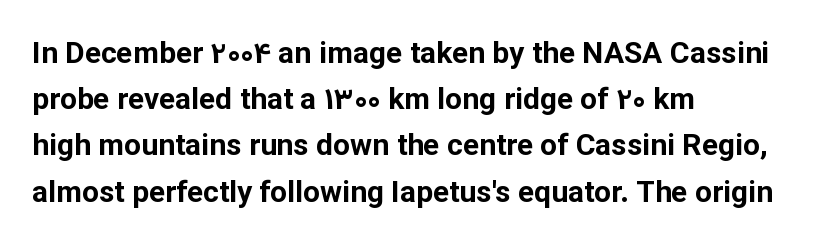
Q: Is the text bold? A: Yes.
Q: Is the text italic (slanted)? A: No, it is upright.
Q: Is the typeface a serif or a sans-serif typeface? A: Sans-serif.
Q: Is the text underlined? A: No.
Q: How is the paragraph aligned? A: Left-aligned.
Q: Is the spacing between letters normal or unusually wide? A: Normal.
Q: Is the spacing between lines tight, normal or loose? A: Normal.
Q: Width (condensed, normal, or wide)? A: Normal.
Q: Stroke contrast? A: Low.
Q: x-height? A: Medium.
Q: Monospaced? A: No.
